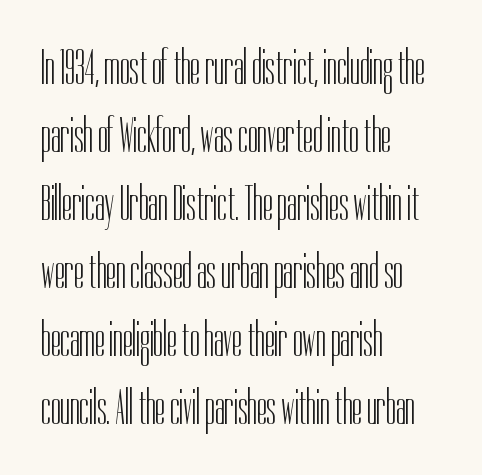
The font is comparable to plain body text, perhaps lighter. What's the leading like? Ordinary, nothing unusual. Each letter keeps its own natural width here, so spacing adapts to shape. The type family on display is of the sans-serif kind. A bare baseline throughout the passage.
